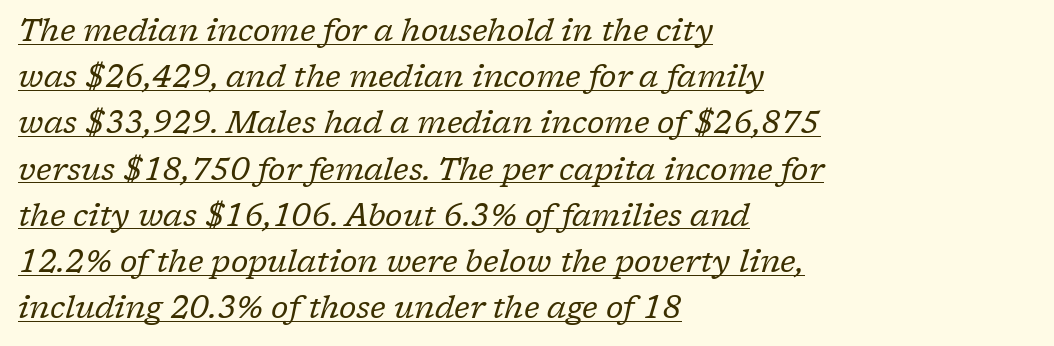
{"serif": "yes", "italic": "yes", "lean": "right", "slant_degrees": 17, "bold": "no", "weight": "regular", "width": "normal", "stroke_contrast": "low", "x_height": "medium", "monospaced": "no", "underline": "yes", "align": "left", "line_spacing": "normal", "line_spacing_ratio": 1.49, "letter_spacing": "normal", "letter_spacing_em": 0.0, "glyph_px": 31}
